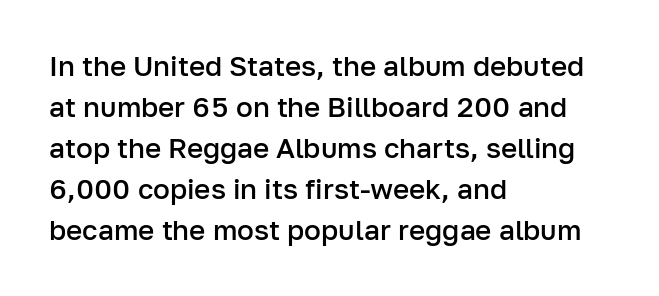
The image shows 28 px semibold sans-serif type, upright; set left-aligned, normal line spacing (1.46x), normal letter spacing, not underlined; low stroke contrast and a medium x-height.
